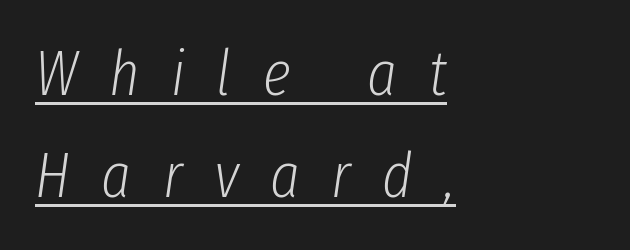
{"italic": "yes", "lean": "right", "slant_degrees": 8, "bold": "no", "weight": "light", "width": "condensed", "stroke_contrast": "low", "x_height": "medium", "monospaced": "no", "underline": "yes", "align": "left", "line_spacing": "normal", "line_spacing_ratio": 1.6, "letter_spacing": "wide", "letter_spacing_em": 0.49, "glyph_px": 64}
